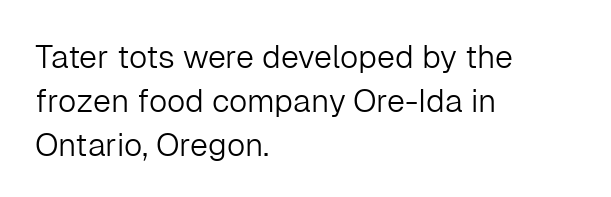
The image shows 32 px light sans-serif type, upright; set left-aligned, normal line spacing (1.38x), normal letter spacing, not underlined; low stroke contrast and a medium x-height.
